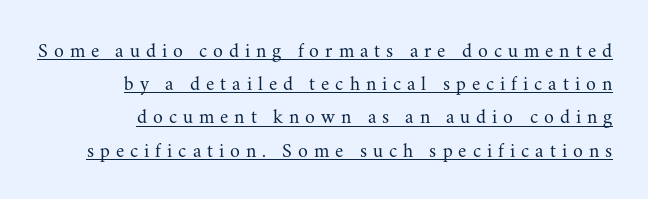
The image shows 20 px text type, upright; set right-aligned, normal line spacing (1.66x), unusually wide letter spacing (+0.3 em), underlined.
